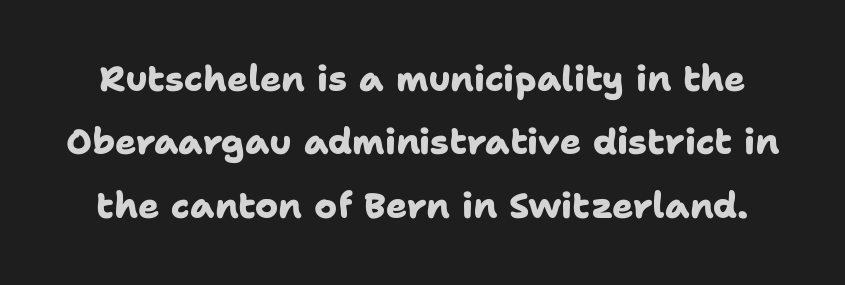
The image shows 35 px heavy sans-serif type; set line spacing 1.81x, normal letter spacing, not underlined; low stroke contrast and a medium x-height.
